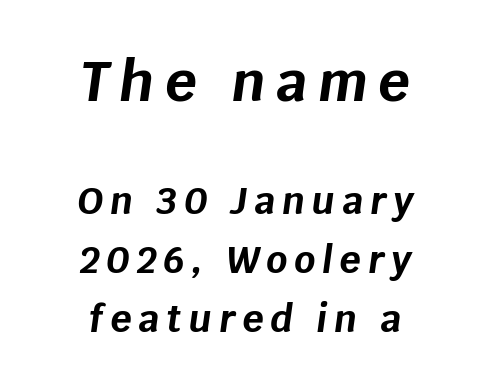
{"italic": "yes", "lean": "right", "slant_degrees": 8, "bold": "yes", "weight": "bold", "width": "normal", "stroke_contrast": "low", "x_height": "large", "monospaced": "no", "underline": "no", "align": "center", "line_spacing": "normal", "line_spacing_ratio": 1.59, "larger_block": "first", "size_ratio": 1.49, "glyph_px": 55}
